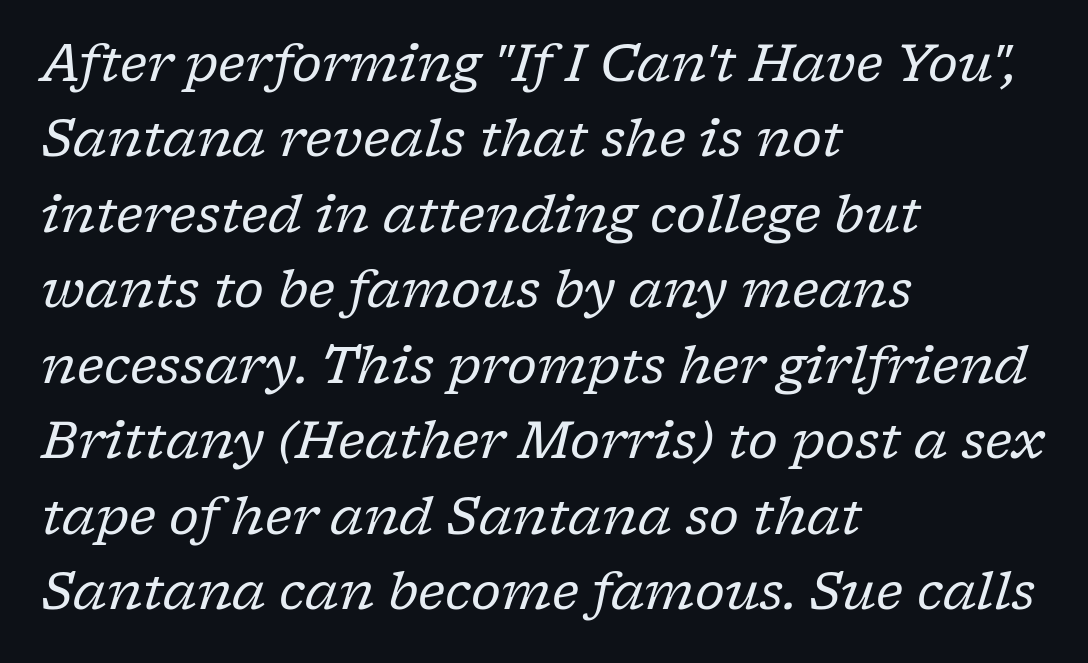
Think of a printed novel: that variable character pitch is what you see here. Stems and bowls with no extra thickness — not bold. Reading down the column, the eye jumps a familiar distance to each next line. You could call the tracking neutral — neither tight nor loose. Casual observation: everything's shoved over to the left.
